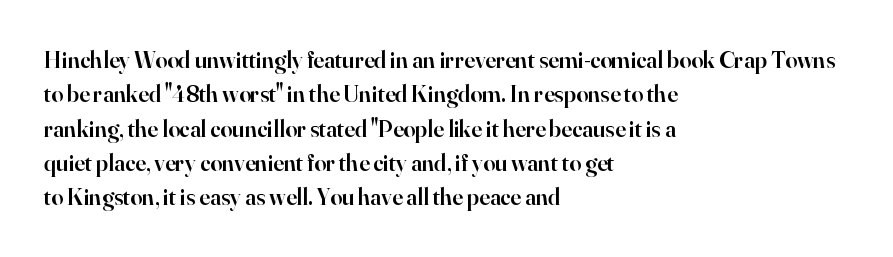
{"italic": "no", "bold": "semi", "underline": "no", "align": "left", "line_spacing": "normal", "line_spacing_ratio": 1.43, "letter_spacing": "normal", "letter_spacing_em": 0.0, "glyph_px": 24}
